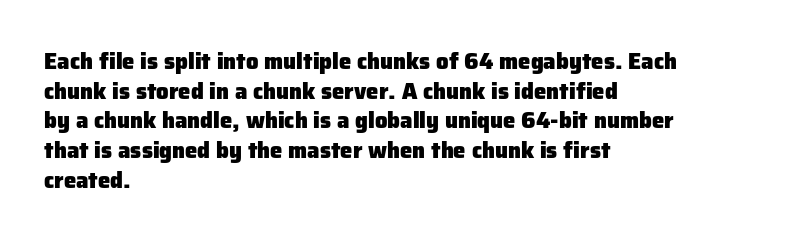
The image shows 22 px bold type, upright; set left-aligned, normal line spacing (1.35x), normal letter spacing, not underlined.
